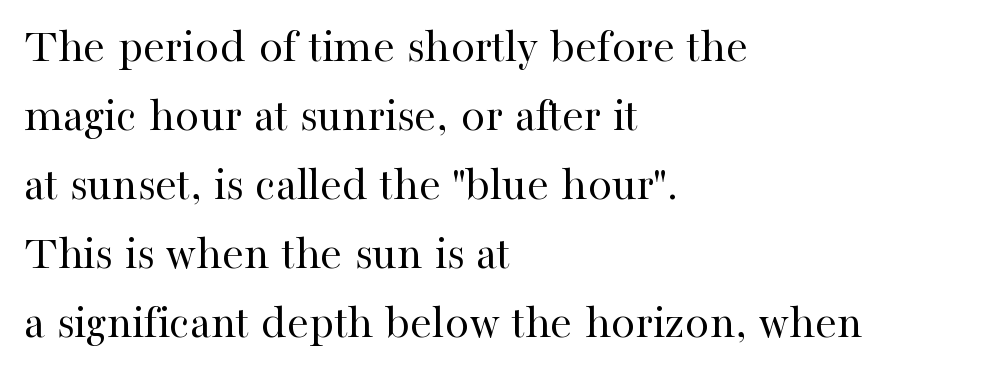
The block of text has a typical density, with ordinary space between rows. Stem width sits at or under what a default text font uses. No italicization has been applied; the sample stays upright. Note the varied advance widths — an 'i' is clearly narrower than an 'm'. A bare baseline throughout the passage.
